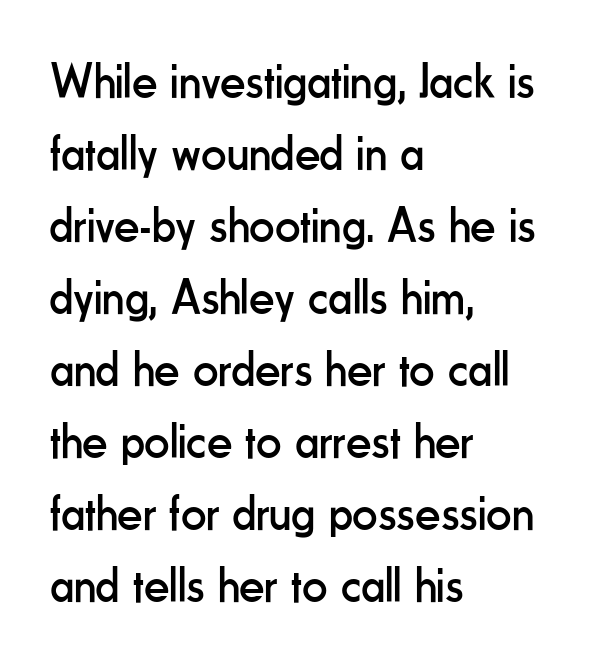
{"serif": "no", "italic": "no", "bold": "no", "weight": "regular", "width": "condensed", "stroke_contrast": "low", "x_height": "small", "monospaced": "no", "underline": "no", "align": "left", "line_spacing": "normal", "line_spacing_ratio": 1.44, "letter_spacing": "normal", "letter_spacing_em": 0.0, "glyph_px": 50}
